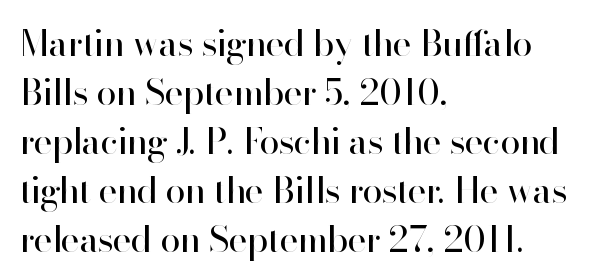
Clear beneath every line of the passage. In terms of posture, this sample is upright. Horizontally, the lines are justified to the leading edge only. Looks like regular typesetting: each glyph gets only the width it needs. Nope, no serifs anywhere on these letters.
